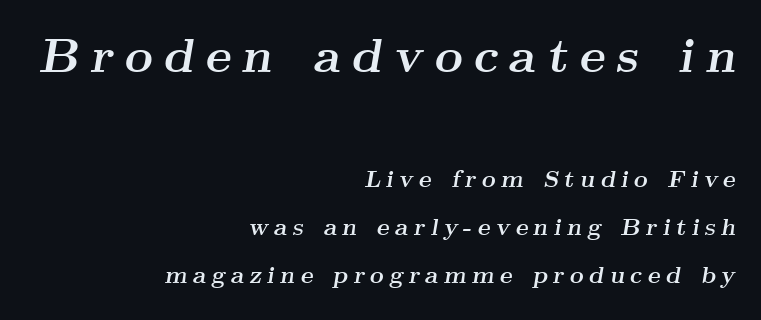
Q: Is the text bold? A: Yes.
Q: Is the text italic (slanted)? A: Yes, it leans right by about 9 degrees.
Q: Is the typeface a serif or a sans-serif typeface? A: Serif.
Q: Is the text underlined? A: No.
Q: How is the paragraph aligned? A: Right-aligned.
Q: Is the spacing between letters normal or unusually wide? A: Unusually wide.
Q: Is the spacing between lines tight, normal or loose? A: Loose.
Q: Which block of text is set in a larger size, the first (top) or the second (bottom)? A: The first (top) one.
Q: Width (condensed, normal, or wide)? A: Wide.
Q: Stroke contrast? A: Medium.
Q: x-height? A: Small.
Q: Monospaced? A: No.
